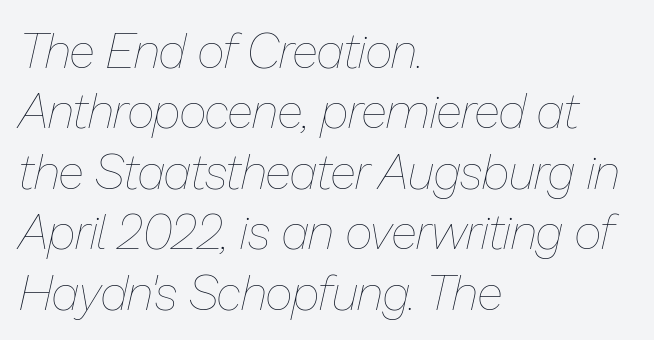
The image shows 48 px thin type, italic (leaning right); set left-aligned, normal line spacing (1.26x), normal letter spacing, not underlined; low stroke contrast and a medium x-height.
